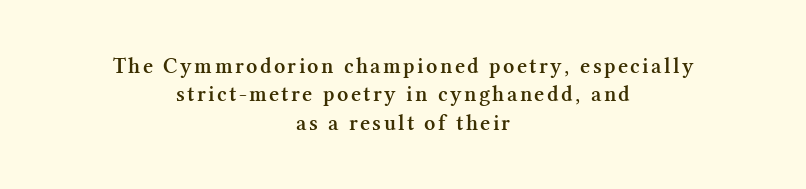
Q: Is the text bold? A: Semi-bold.
Q: Is the text italic (slanted)? A: No, it is upright.
Q: Is the text underlined? A: No.
Q: How is the paragraph aligned? A: Centered.
Q: Is the spacing between lines tight, normal or loose? A: Normal.
